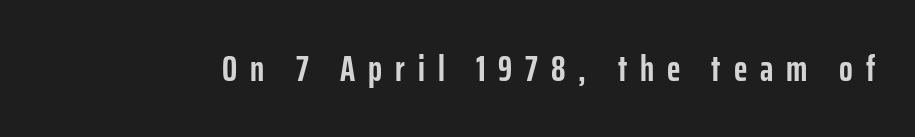
Tall strokes in this sample are plumb rather than angled. How heavy is the stroke? Heavy — this is a bold. Font category for this specimen: sans-serif. Underlining? Definitely not there.
